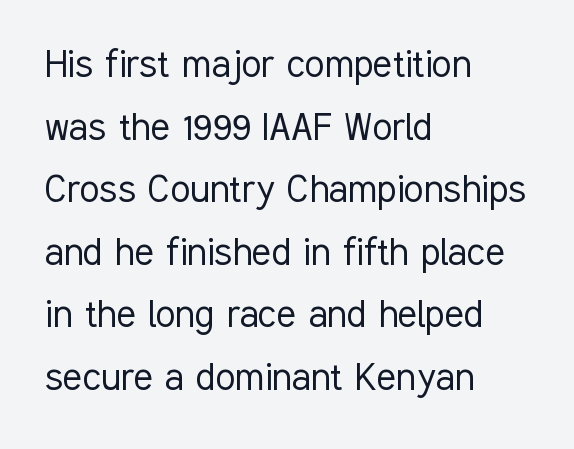
The image shows 45 px light, condensed sans-serif type, upright; set left-aligned, normal line spacing (1.39x), normal letter spacing, not underlined; low stroke contrast and a medium x-height.
